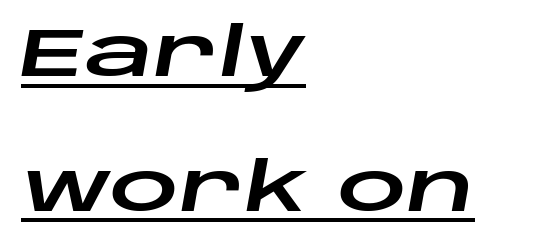
A typesetter would call this proportional, since set widths differ per character. No extra tracking has been applied to these lines. The face used here appears with an underline applied. The glyphs look as if they've been sheared to an angle. The space between consecutive lines is lavish.
